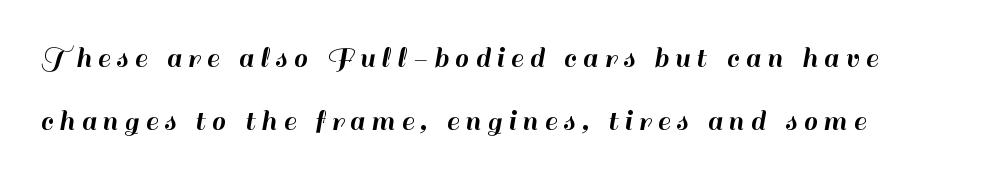
Q: Is the text italic (slanted)? A: Yes.
Q: Is the typeface a serif or a sans-serif typeface? A: Sans-serif.
Q: Is the text underlined? A: No.
Q: Is the spacing between letters normal or unusually wide? A: Unusually wide.
Q: Is the spacing between lines tight, normal or loose? A: Loose.
Q: Width (condensed, normal, or wide)? A: Normal.
Q: Stroke contrast? A: High.
Q: x-height? A: Small.
Q: Monospaced? A: No.
